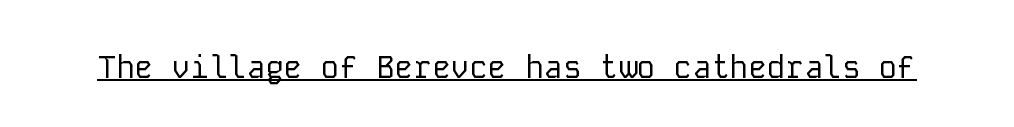
The image shows 31 px regular-weight sans-serif type, upright, monospaced; set normal letter spacing, underlined; low stroke contrast and a medium x-height.
